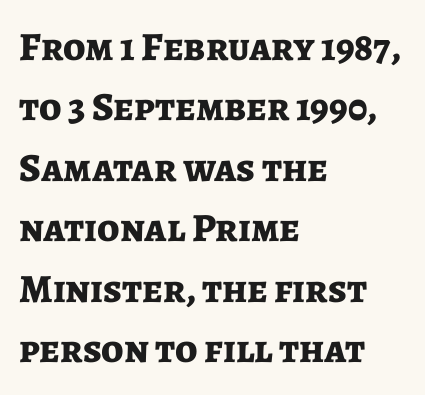
The rendering keeps characters at their native spacing. Thick stems and heavy bowls — unmistakably bold. The rag falls on the right side of this text block. Character widths vary here, with narrow letters taking less room than wide ones.
